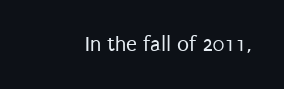
Q: Is the text bold? A: No.
Q: Is the text italic (slanted)? A: No, it is upright.
Q: Is the text underlined? A: No.
Q: Is the spacing between letters normal or unusually wide? A: Normal.
